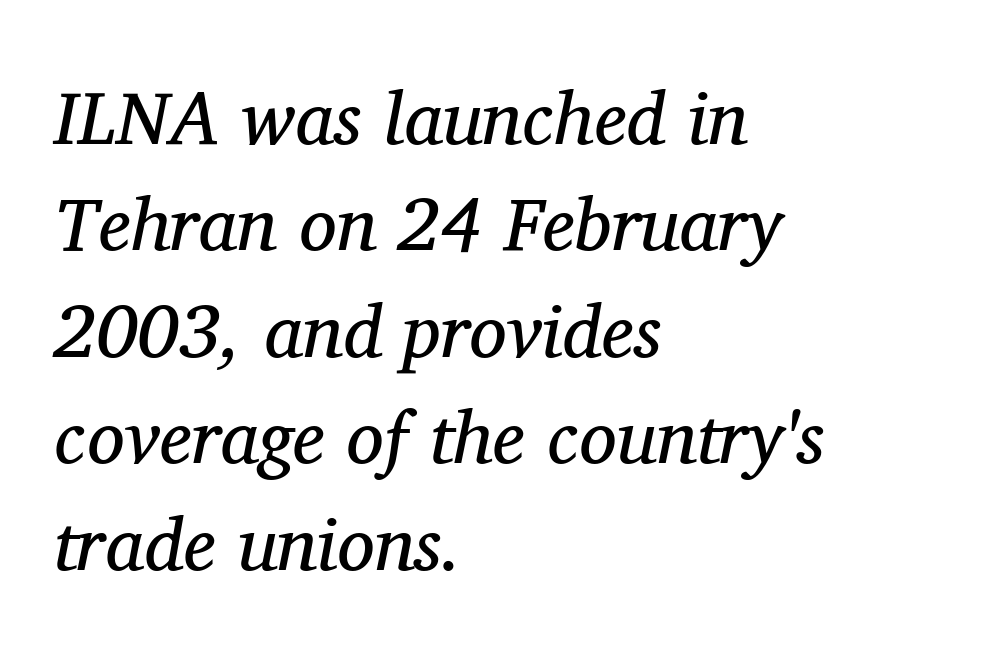
{"serif": "yes", "italic": "yes", "lean": "right", "slant_degrees": 11, "bold": "no", "weight": "regular", "width": "normal", "stroke_contrast": "medium", "x_height": "medium", "monospaced": "no", "underline": "no", "align": "left", "line_spacing": "normal", "line_spacing_ratio": 1.42, "letter_spacing": "normal", "letter_spacing_em": 0.0, "glyph_px": 75}
